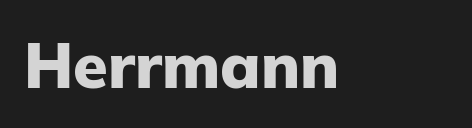
Q: Is the text bold? A: Yes.
Q: Is the text italic (slanted)? A: No, it is upright.
Q: Is the typeface a serif or a sans-serif typeface? A: Sans-serif.
Q: Is the text underlined? A: No.
Q: How is the paragraph aligned? A: Left-aligned.
Q: Is the spacing between letters normal or unusually wide? A: Normal.
Q: Width (condensed, normal, or wide)? A: Normal.
Q: Stroke contrast? A: Low.
Q: x-height? A: Medium.
Q: Monospaced? A: No.
